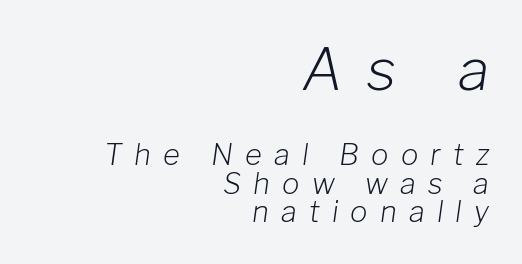
Q: Is the text bold? A: No.
Q: Is the text italic (slanted)? A: Yes, it leans right by about 8 degrees.
Q: Is the text underlined? A: No.
Q: How is the paragraph aligned? A: Right-aligned.
Q: Is the spacing between letters normal or unusually wide? A: Unusually wide.
Q: Is the spacing between lines tight, normal or loose? A: Tight.
Q: Which block of text is set in a larger size, the first (top) or the second (bottom)? A: The first (top) one.
Q: Width (condensed, normal, or wide)? A: Normal.
Q: Stroke contrast? A: Low.
Q: x-height? A: Medium.
Q: Monospaced? A: No.
